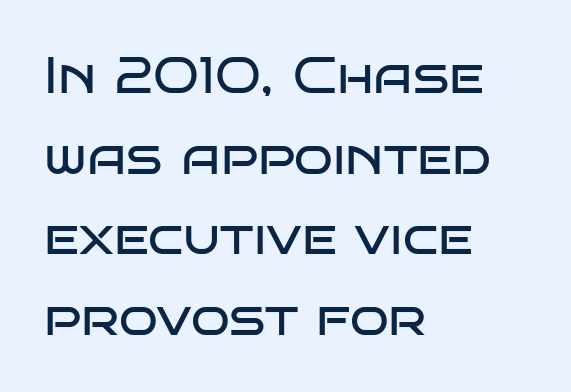
{"serif": "no", "italic": "no", "bold": "no", "weight": "regular", "width": "wide", "stroke_contrast": "low", "x_height": "large", "monospaced": "no", "underline": "no", "align": "left", "line_spacing": "normal", "line_spacing_ratio": 1.58, "letter_spacing": "normal", "letter_spacing_em": 0.0, "glyph_px": 51}
